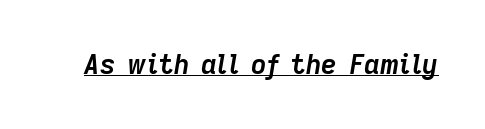
Q: Is the text bold? A: Yes.
Q: Is the text italic (slanted)? A: Yes, it leans right by about 9 degrees.
Q: Is the text underlined? A: Yes.
Q: Is the spacing between letters normal or unusually wide? A: Normal.
